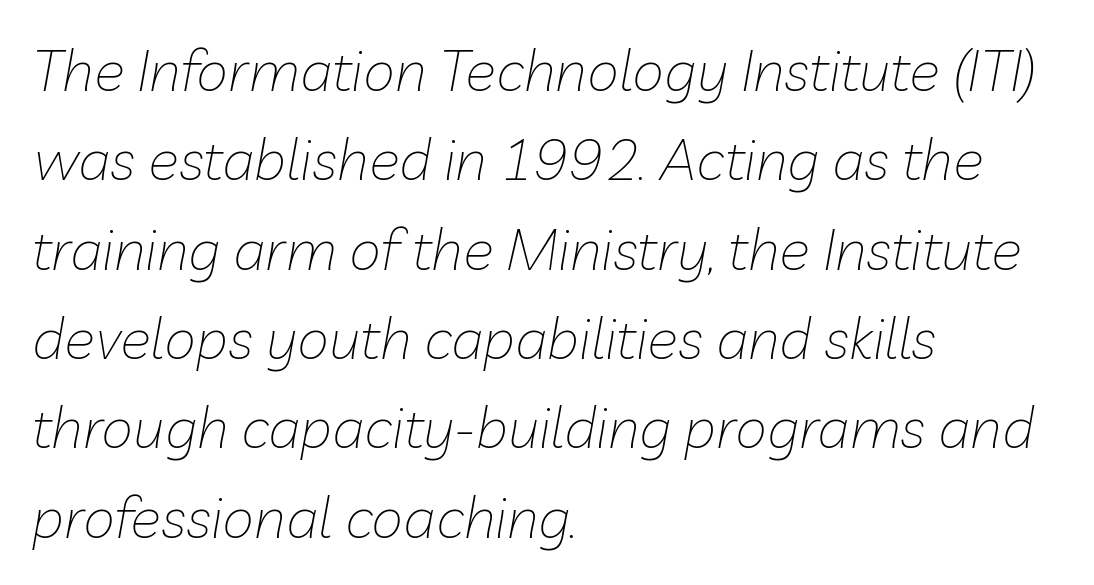
The image shows 58 px thin type, italic (leaning right); set left-aligned, normal line spacing (1.54x), normal letter spacing, not underlined; low stroke contrast and a medium x-height.
